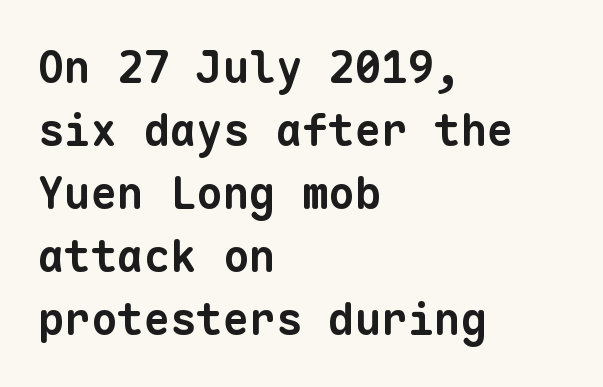
The image shows 44 px bold sans-serif type, monospaced; set left-aligned, normal line spacing (1.43x), normal letter spacing, not underlined; low stroke contrast and a medium x-height.
